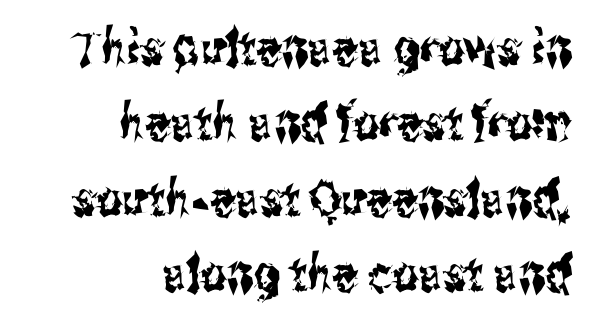
{"serif": "no", "italic": "no", "width": "condensed", "stroke_contrast": "medium", "x_height": "medium", "monospaced": "no", "underline": "no", "align": "right", "line_spacing": "normal", "line_spacing_ratio": 1.51, "letter_spacing": "normal", "letter_spacing_em": 0.0, "glyph_px": 50}
